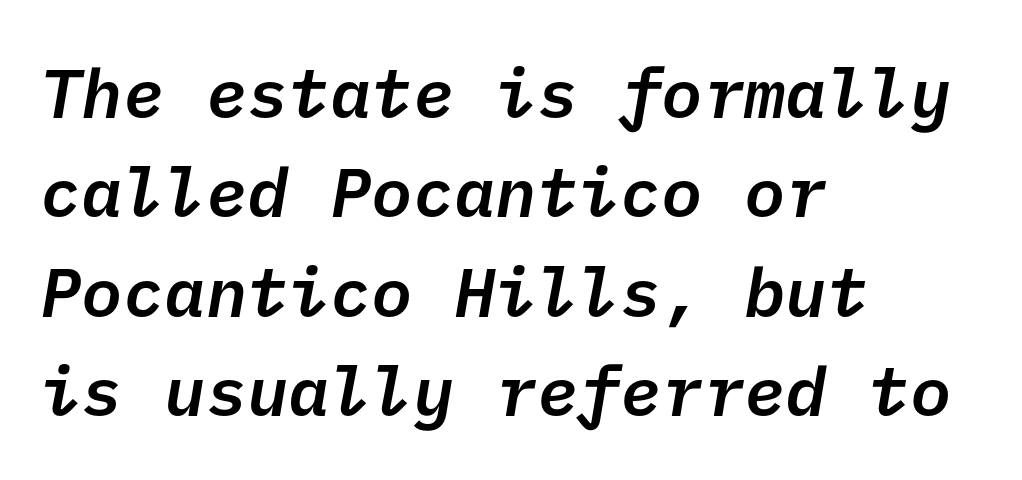
Stems and bowls a touch heavier than normal — semibold. The font family rendered here belongs to the sans-serif group. Quick note: interline space is typical. Teacher's note: observe the even left margin — that is flush-left alignment.
